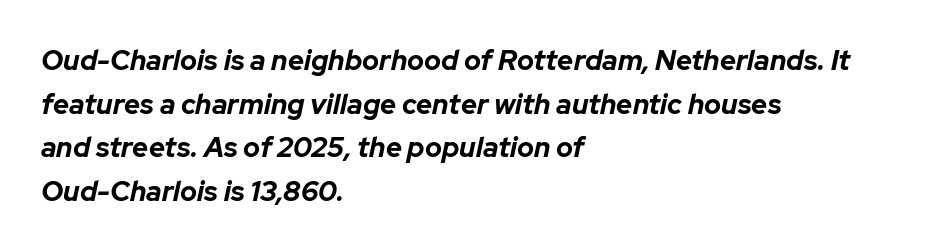
Q: Is the text bold? A: Yes.
Q: Is the text italic (slanted)? A: Yes, it leans right by about 12 degrees.
Q: Is the text underlined? A: No.
Q: How is the paragraph aligned? A: Left-aligned.
Q: Is the spacing between letters normal or unusually wide? A: Normal.
Q: Is the spacing between lines tight, normal or loose? A: Normal.
Q: Width (condensed, normal, or wide)? A: Normal.
Q: Stroke contrast? A: Low.
Q: x-height? A: Medium.
Q: Monospaced? A: No.
